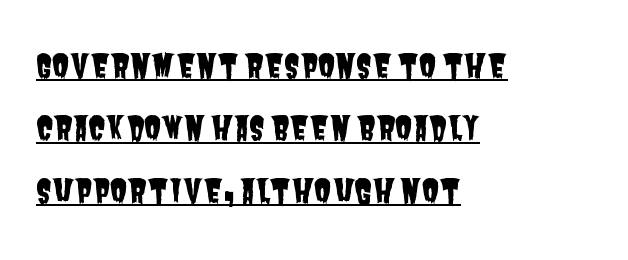
Q: Is the typeface a serif or a sans-serif typeface? A: Sans-serif.
Q: Is the text underlined? A: Yes.
Q: How is the paragraph aligned? A: Left-aligned.
Q: Is the spacing between letters normal or unusually wide? A: Normal.
Q: Is the spacing between lines tight, normal or loose? A: Loose.
Q: Width (condensed, normal, or wide)? A: Condensed.
Q: Stroke contrast? A: Low.
Q: x-height? A: Large.
Q: Monospaced? A: No.
